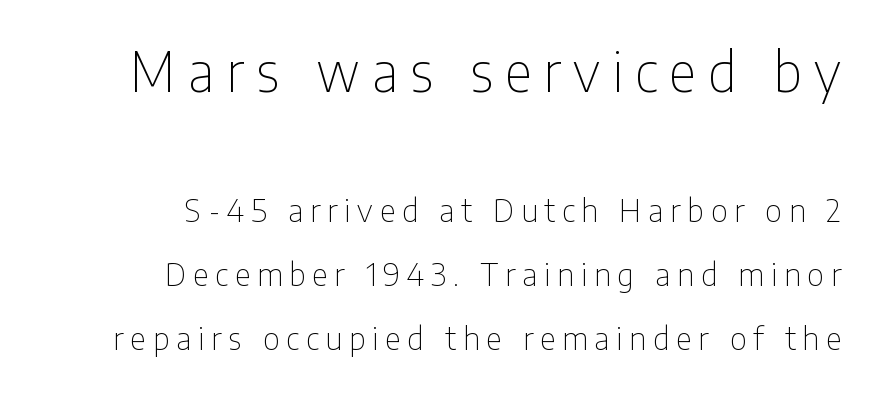
The image shows 54 px thin, condensed sans-serif type, upright; set right-aligned, loose line spacing (2.06x), unusually wide letter spacing (+0.22 em), not underlined; the first (top) block is 1.74x larger; low stroke contrast and a medium x-height.
